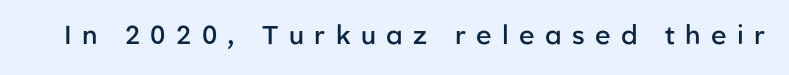
Unmarked baselines from the first word to the last. Nope, not italic — everything's standing straight. Firm but not heavy-handed strokes: this text is semibold. What stands out about the letter spacing? Its width — letters are far apart.
